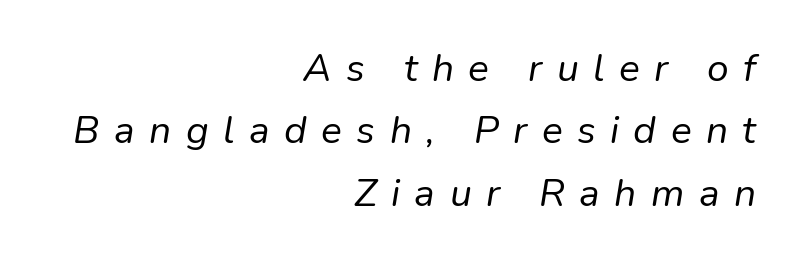
The image shows 39 px regular-weight type, italic (leaning right); set right-aligned, normal line spacing (1.6x), unusually wide letter spacing (+0.37 em), not underlined; low stroke contrast and a medium x-height.
